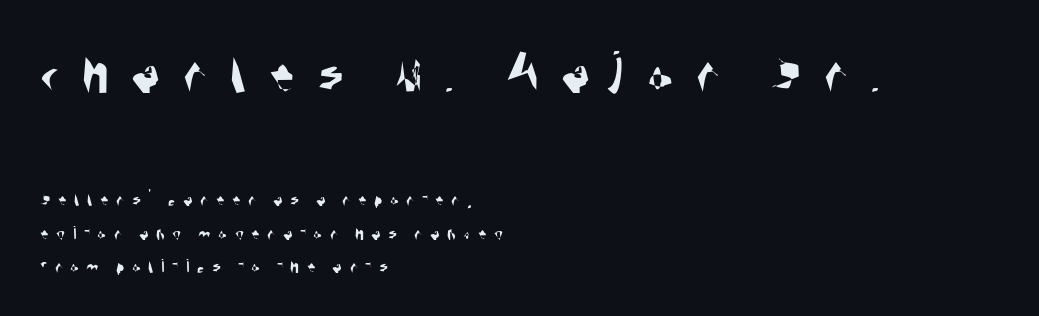
You could not count columns in this text — the font is proportionally spaced. Look at the glyph heights: the upper group is clearly the bigger setting. Horizontal bands of white between lines are of average thickness. Check where the strokes stop: nothing finishes them off — pure sans. The passage shown has open, widely tracked lettering throughout. Typeset ragged right — the left edge is the straight one.
